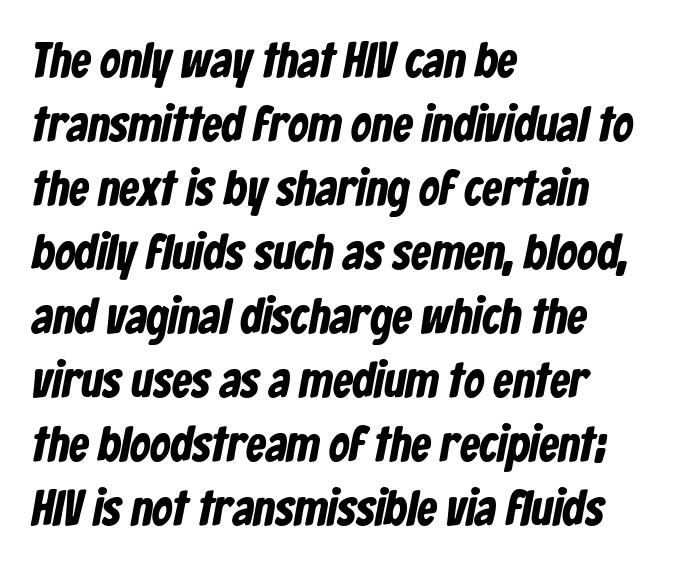
The image shows 50 px bold, condensed sans-serif type; set left-aligned, normal line spacing (1.28x), normal letter spacing, not underlined; low stroke contrast and a medium x-height.
